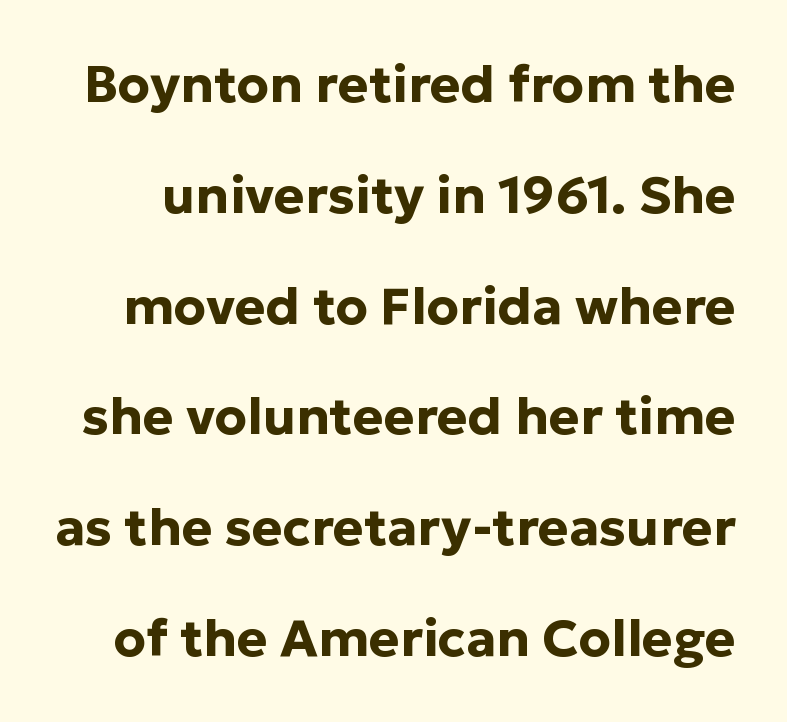
The image shows 52 px bold sans-serif type, upright; set loose line spacing (2.13x), normal letter spacing, not underlined; low stroke contrast and a medium x-height.
